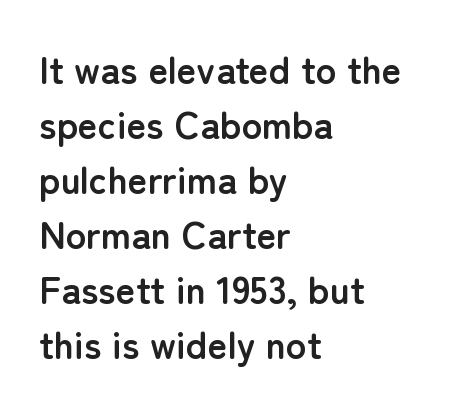
Q: Is the text bold? A: Yes.
Q: Is the text italic (slanted)? A: No, it is upright.
Q: Is the typeface a serif or a sans-serif typeface? A: Sans-serif.
Q: Is the text underlined? A: No.
Q: How is the paragraph aligned? A: Left-aligned.
Q: Is the spacing between letters normal or unusually wide? A: Normal.
Q: Is the spacing between lines tight, normal or loose? A: Normal.
Q: Width (condensed, normal, or wide)? A: Normal.
Q: Stroke contrast? A: Low.
Q: x-height? A: Medium.
Q: Monospaced? A: No.
